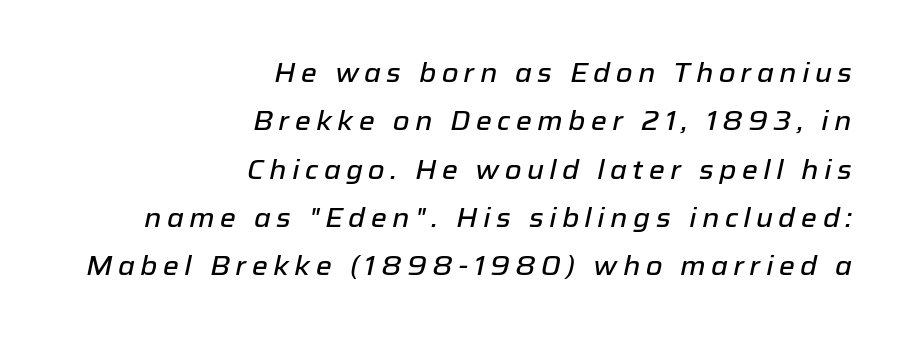
The paragraph shown leans on its right margin. The horizontal fit of the characters is loose and conspicuously gappy. The specimen omits any rule beneath the text block's lines. The axis of the letterforms is tilted away from vertical.
